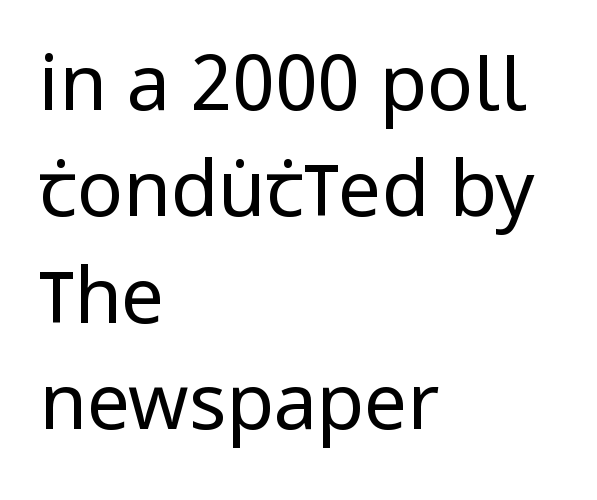
Q: Is the text bold? A: No.
Q: Is the text italic (slanted)? A: No, it is upright.
Q: Is the typeface a serif or a sans-serif typeface? A: Sans-serif.
Q: Is the text underlined? A: No.
Q: How is the paragraph aligned? A: Left-aligned.
Q: Is the spacing between letters normal or unusually wide? A: Normal.
Q: Is the spacing between lines tight, normal or loose? A: Normal.
Q: Width (condensed, normal, or wide)? A: Condensed.
Q: Stroke contrast? A: Low.
Q: x-height? A: Large.
Q: Monospaced? A: No.
